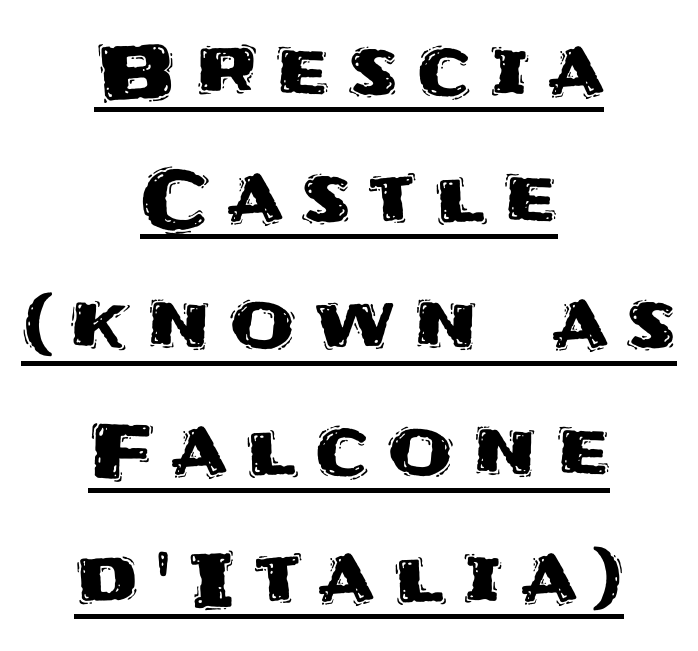
The image shows 75 px sans-serif type, upright; set centered, normal line spacing (1.69x), unusually wide letter spacing (+0.25 em), underlined; medium stroke contrast and a large x-height.
